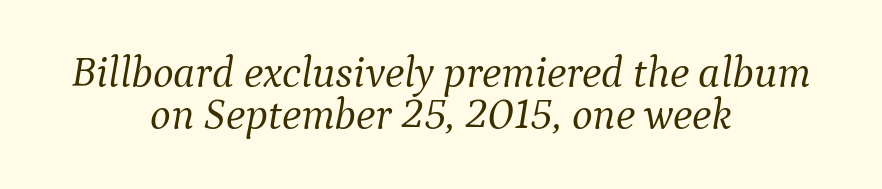
The image shows 44 px light serif type, italic (leaning right); set centered, tight line spacing (0.96x), normal letter spacing, not underlined; medium stroke contrast and a medium x-height.
